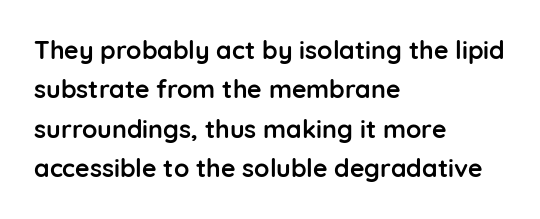
Evenly set lines give the paragraph a standard silhouette. Glance below the letters and you will spot only blank space. Typeset ragged right — the left edge is the straight one. This sample uses plain, unmodified letter spacing. Style check: upright. I'd describe the lettering as bold — thick and assertive.
